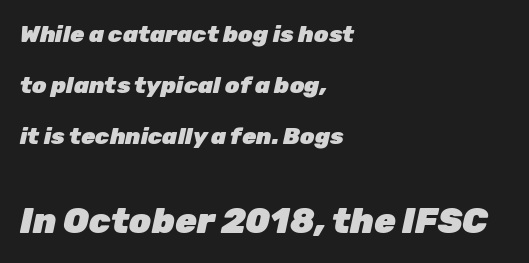
Horizontally, the lines are justified to the leading edge only. Designer's note — italics engaged. Spacing verdict: proportional, widths tailored to each character. Standard letterfit; no display-style spreading of the glyphs.
